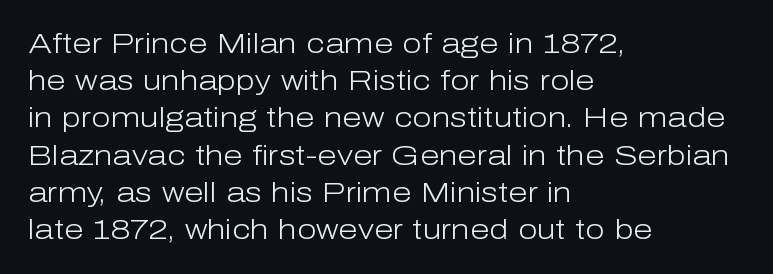
The image shows 28 px light sans-serif type, upright; set left-aligned, normal line spacing (1.33x), normal letter spacing, not underlined; low stroke contrast and a medium x-height.
